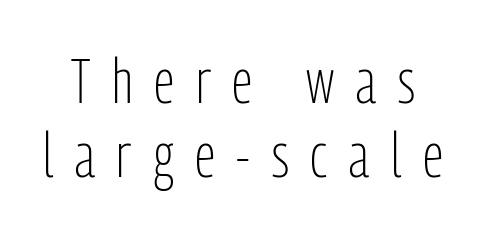
{"serif": "no", "italic": "no", "bold": "no", "weight": "light", "width": "condensed", "stroke_contrast": "low", "x_height": "medium", "monospaced": "no", "underline": "no", "line_spacing_ratio": 1.2, "letter_spacing": "wide", "letter_spacing_em": 0.35, "glyph_px": 62}
